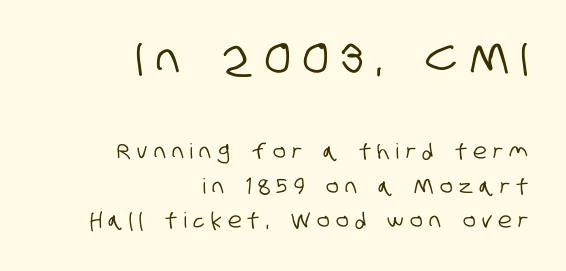
Q: Is the typeface a serif or a sans-serif typeface? A: Sans-serif.
Q: Is the text underlined? A: No.
Q: How is the paragraph aligned? A: Right-aligned.
Q: Is the spacing between letters normal or unusually wide? A: Unusually wide.
Q: Is the spacing between lines tight, normal or loose? A: Normal.
Q: Which block of text is set in a larger size, the first (top) or the second (bottom)? A: The first (top) one.
Q: Width (condensed, normal, or wide)? A: Condensed.
Q: Stroke contrast? A: Low.
Q: x-height? A: Large.
Q: Monospaced? A: No.
